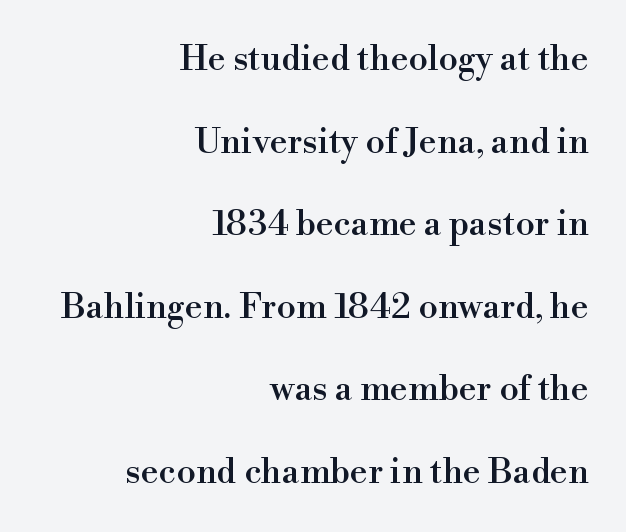
The specimen omits any rule beneath the text block's lines. You could not count columns in this text — the font is proportionally spaced. Typeset ragged left — the right edge is the straight one. Unlike italic type, these characters show no tilt at all. The face used here is rendered with its standard letterfit.
